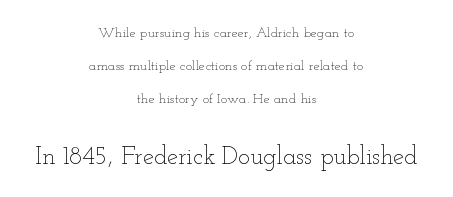
{"italic": "no", "bold": "no", "underline": "no", "align": "center", "line_spacing": "loose", "line_spacing_ratio": 2.35, "letter_spacing": "normal", "letter_spacing_em": 0.0, "larger_block": "second", "size_ratio": 1.79, "glyph_px": 25}
